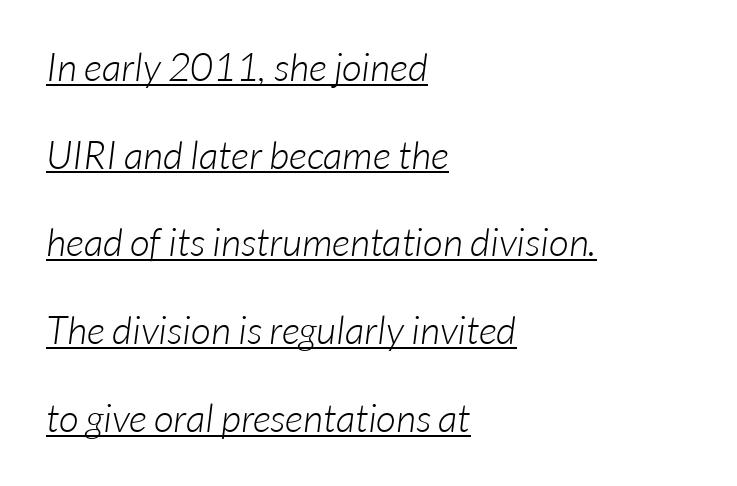
Q: Is the text bold? A: No.
Q: Is the typeface a serif or a sans-serif typeface? A: Sans-serif.
Q: Is the text underlined? A: Yes.
Q: How is the paragraph aligned? A: Left-aligned.
Q: Is the spacing between letters normal or unusually wide? A: Normal.
Q: Is the spacing between lines tight, normal or loose? A: Loose.
Q: Width (condensed, normal, or wide)? A: Normal.
Q: Stroke contrast? A: Low.
Q: x-height? A: Medium.
Q: Monospaced? A: No.
